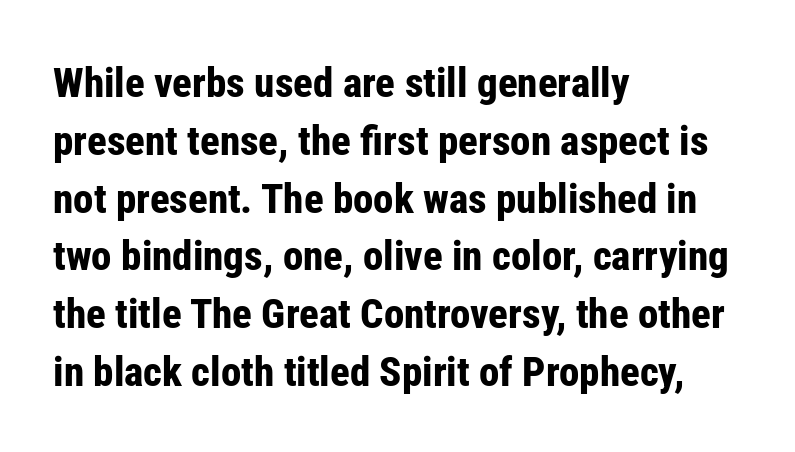
The image shows 41 px bold, condensed sans-serif type, upright; set left-aligned, normal line spacing (1.41x), normal letter spacing, not underlined; low stroke contrast and a medium x-height.
